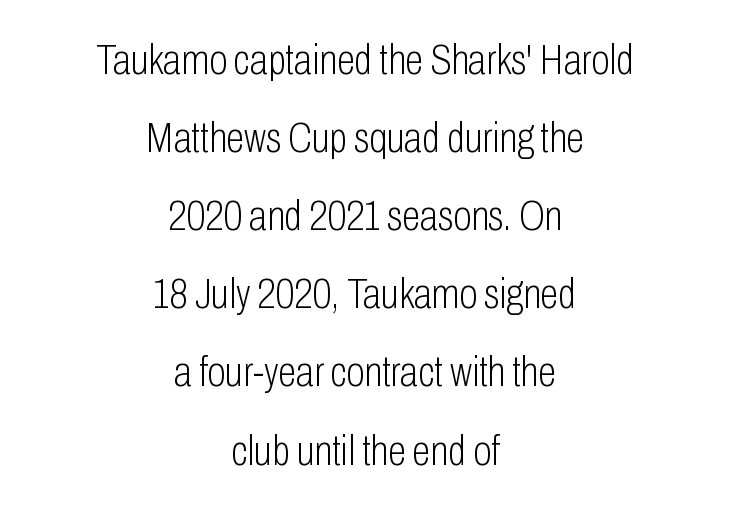
{"serif": "no", "italic": "no", "bold": "no", "weight": "light", "width": "condensed", "stroke_contrast": "low", "x_height": "medium", "monospaced": "no", "underline": "no", "align": "center", "line_spacing_ratio": 1.86, "letter_spacing": "normal", "letter_spacing_em": 0.0, "glyph_px": 42}
